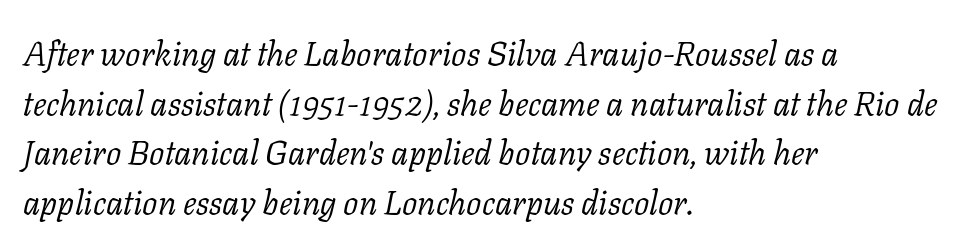
The paragraph shown leans on its left margin. You can tell it's italic because the verticals aren't actually vertical. Line spacing here is normal. The font sits on the lighter half of the weight spectrum, regular included.
